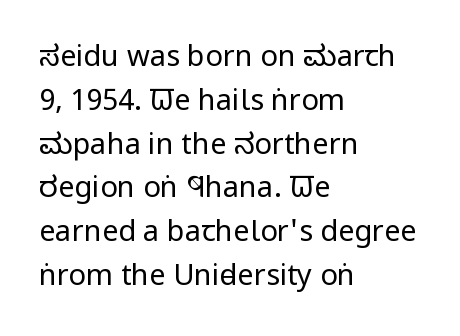
The words here are not underlined. In terms of posture, this sample is upright. Alignment: flush left. This sample has the flowing, uneven cadence of proportional lettering. No letter is thick-stroked: the sample isn't bold. These lines are composed in type without serifs.
